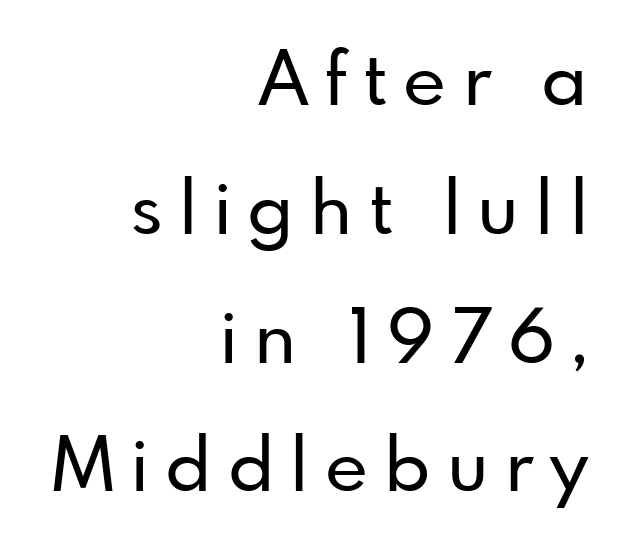
The image shows 74 px sans-serif type, upright; set right-aligned, line spacing 1.74x, unusually wide letter spacing (+0.22 em), not underlined; low stroke contrast and a small x-height.
